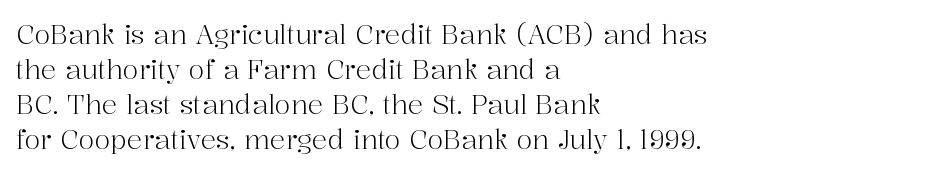
The image shows 26 px text type, upright; set left-aligned, normal line spacing (1.34x), normal letter spacing, not underlined.
